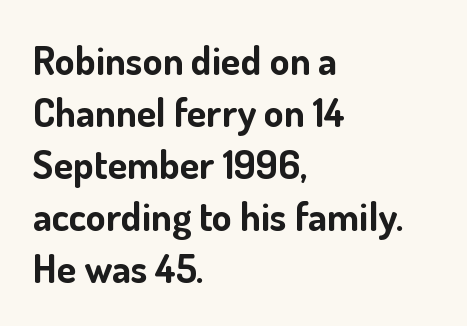
{"serif": "no", "italic": "no", "bold": "yes", "weight": "bold", "width": "normal", "stroke_contrast": "low", "x_height": "small", "monospaced": "no", "underline": "no", "align": "left", "line_spacing": "normal", "line_spacing_ratio": 1.3, "letter_spacing": "normal", "letter_spacing_em": 0.0, "glyph_px": 40}
